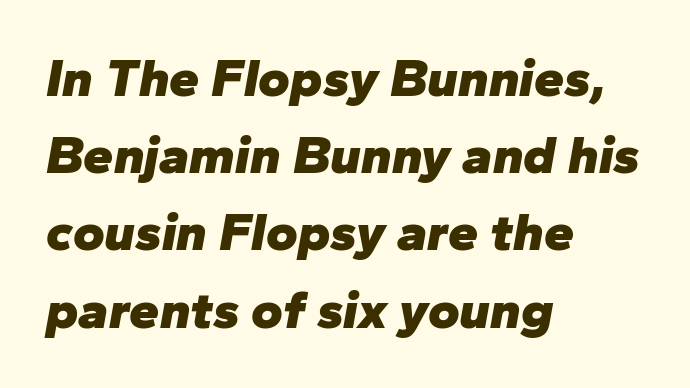
{"italic": "yes", "lean": "right", "slant_degrees": 10, "bold": "yes", "weight": "heavy", "width": "normal", "stroke_contrast": "low", "x_height": "medium", "monospaced": "no", "underline": "no", "align": "left", "line_spacing": "normal", "line_spacing_ratio": 1.43, "letter_spacing": "normal", "letter_spacing_em": 0.0, "glyph_px": 54}
